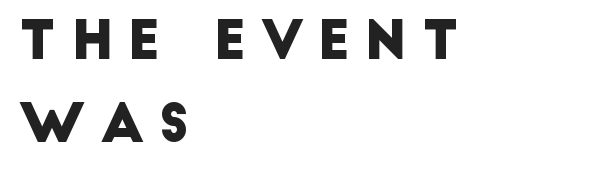
The image shows 53 px sans-serif type; set left-aligned, normal line spacing (1.56x), unusually wide letter spacing (+0.28 em), not underlined; low stroke contrast and a large x-height.
